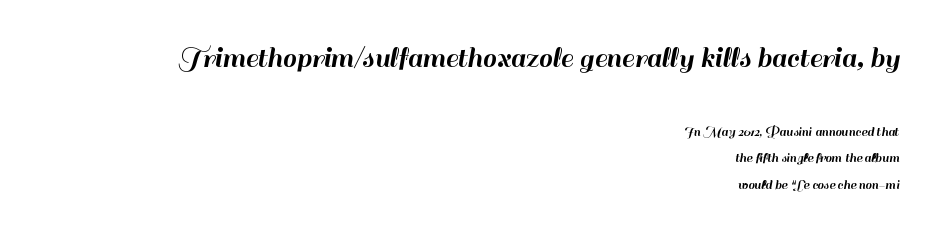
Q: Is the text italic (slanted)? A: Yes.
Q: Is the typeface a serif or a sans-serif typeface? A: Sans-serif.
Q: Is the text underlined? A: No.
Q: How is the paragraph aligned? A: Right-aligned.
Q: Is the spacing between letters normal or unusually wide? A: Normal.
Q: Which block of text is set in a larger size, the first (top) or the second (bottom)? A: The first (top) one.
Q: Width (condensed, normal, or wide)? A: Normal.
Q: Stroke contrast? A: High.
Q: x-height? A: Small.
Q: Monospaced? A: No.
